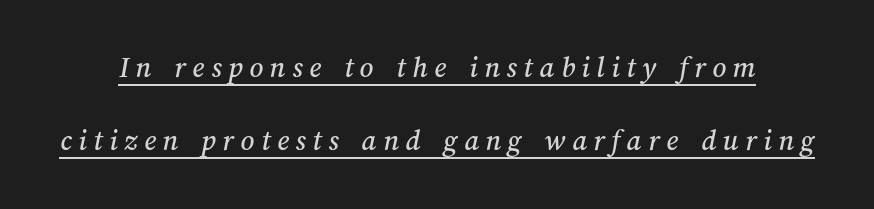
{"width": "normal", "stroke_contrast": "medium", "x_height": "medium", "monospaced": "no", "underline": "yes", "line_spacing": "loose", "line_spacing_ratio": 2.42, "letter_spacing": "wide", "letter_spacing_em": 0.22, "glyph_px": 30}
